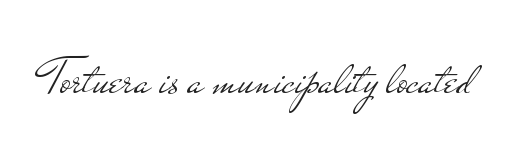
{"serif": "no", "bold": "no", "weight": "light", "width": "wide", "stroke_contrast": "low", "x_height": "small", "monospaced": "no", "underline": "no", "letter_spacing": "normal", "letter_spacing_em": 0.0, "glyph_px": 52}
